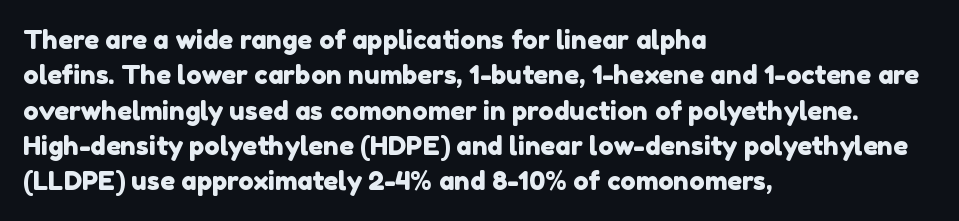
{"underline": "no", "align": "left", "line_spacing": "normal", "line_spacing_ratio": 1.36, "letter_spacing": "normal", "letter_spacing_em": 0.0, "glyph_px": 26}
